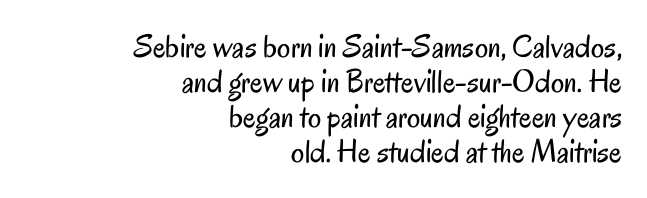
Varying glyph widths throughout — classic text-font behaviour. The strokes are not fattened; the text isn't bold. Tall strokes in this sample are plumb rather than angled. Are there feet on the stems? There aren't — it's a sans. The tracking reads as untouched default to a designer's eye.
